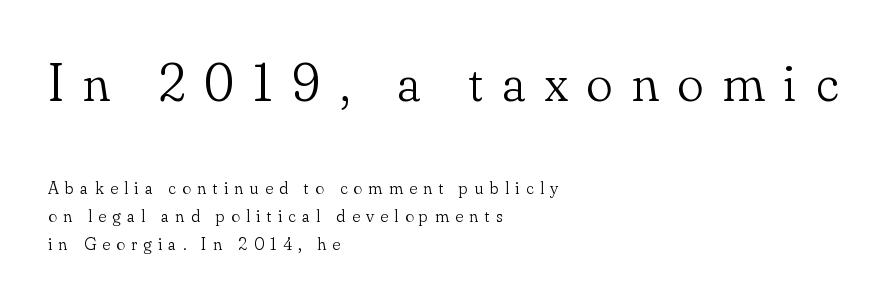
Q: Is the text bold? A: No.
Q: Is the text italic (slanted)? A: No, it is upright.
Q: Is the typeface a serif or a sans-serif typeface? A: Serif.
Q: Is the text underlined? A: No.
Q: How is the paragraph aligned? A: Left-aligned.
Q: Is the spacing between letters normal or unusually wide? A: Unusually wide.
Q: Is the spacing between lines tight, normal or loose? A: Normal.
Q: Which block of text is set in a larger size, the first (top) or the second (bottom)? A: The first (top) one.
Q: Width (condensed, normal, or wide)? A: Normal.
Q: Stroke contrast? A: Low.
Q: x-height? A: Small.
Q: Monospaced? A: No.
